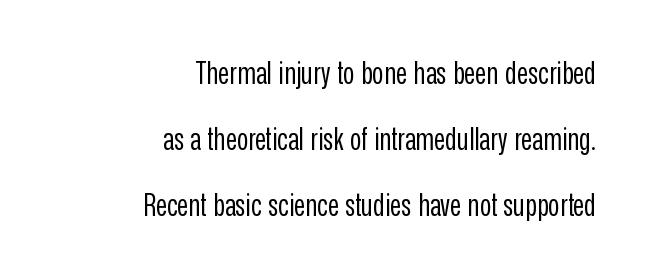
Q: Is the text bold? A: No.
Q: Is the text italic (slanted)? A: No, it is upright.
Q: Is the typeface a serif or a sans-serif typeface? A: Sans-serif.
Q: Is the text underlined? A: No.
Q: How is the paragraph aligned? A: Right-aligned.
Q: Is the spacing between letters normal or unusually wide? A: Normal.
Q: Is the spacing between lines tight, normal or loose? A: Loose.
Q: Width (condensed, normal, or wide)? A: Condensed.
Q: Stroke contrast? A: Low.
Q: x-height? A: Medium.
Q: Monospaced? A: No.
